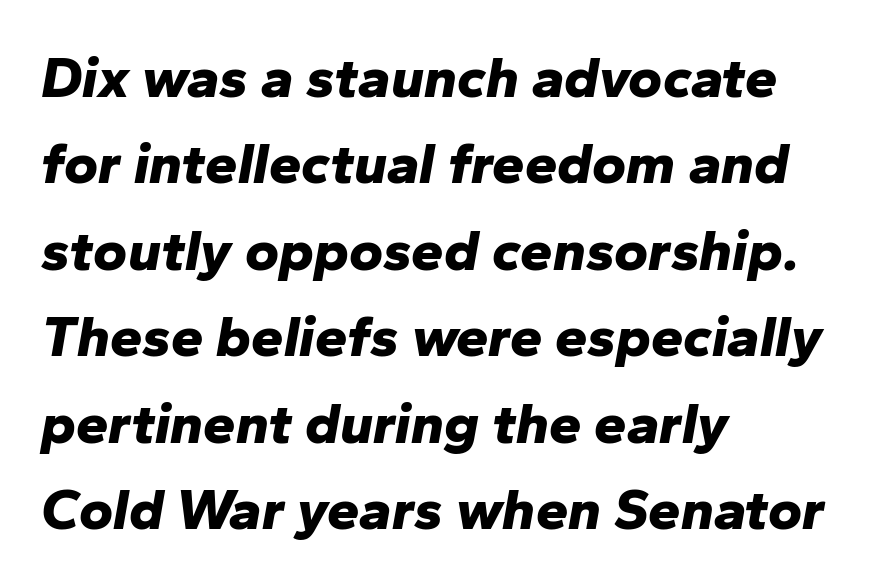
Q: Is the text bold? A: Yes.
Q: Is the text italic (slanted)? A: Yes, it leans right by about 10 degrees.
Q: Is the text underlined? A: No.
Q: How is the paragraph aligned? A: Left-aligned.
Q: Is the spacing between letters normal or unusually wide? A: Normal.
Q: Is the spacing between lines tight, normal or loose? A: Normal.
Q: Width (condensed, normal, or wide)? A: Normal.
Q: Stroke contrast? A: Low.
Q: x-height? A: Medium.
Q: Monospaced? A: No.
